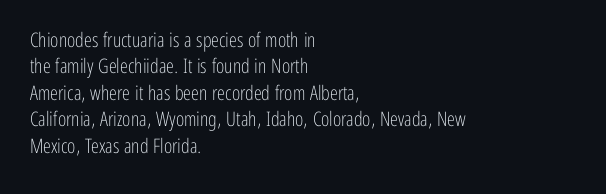
Q: Is the text bold? A: No.
Q: Is the text italic (slanted)? A: No, it is upright.
Q: Is the text underlined? A: No.
Q: How is the paragraph aligned? A: Left-aligned.
Q: Is the spacing between letters normal or unusually wide? A: Normal.
Q: Is the spacing between lines tight, normal or loose? A: Normal.
